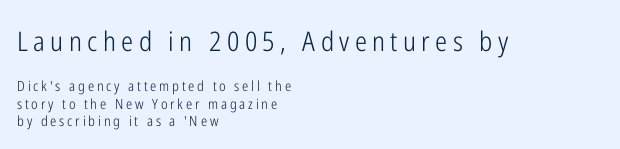
Q: Is the text bold? A: No.
Q: Is the text italic (slanted)? A: No, it is upright.
Q: Is the text underlined? A: No.
Q: How is the paragraph aligned? A: Left-aligned.
Q: Is the spacing between letters normal or unusually wide? A: Unusually wide.
Q: Is the spacing between lines tight, normal or loose? A: Normal.
Q: Which block of text is set in a larger size, the first (top) or the second (bottom)? A: The first (top) one.
